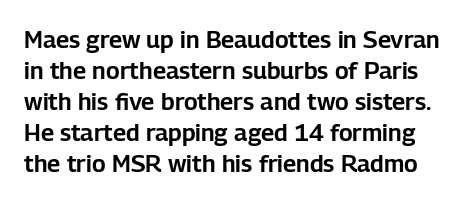
The image shows 24 px text type, upright; set normal line spacing (1.29x), normal letter spacing, not underlined.
